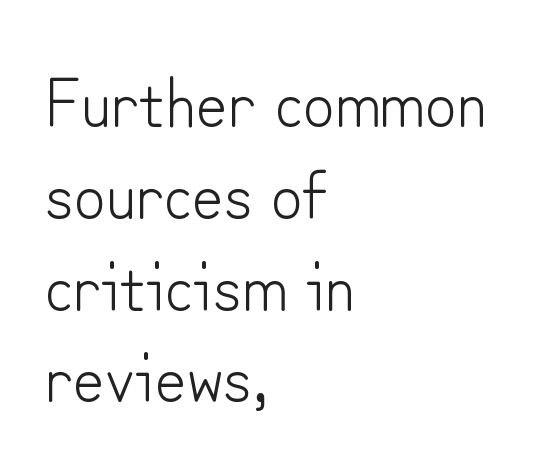
Q: Is the text bold? A: No.
Q: Is the text italic (slanted)? A: No, it is upright.
Q: Is the typeface a serif or a sans-serif typeface? A: Sans-serif.
Q: Is the text underlined? A: No.
Q: How is the paragraph aligned? A: Left-aligned.
Q: Is the spacing between letters normal or unusually wide? A: Normal.
Q: Is the spacing between lines tight, normal or loose? A: Normal.
Q: Width (condensed, normal, or wide)? A: Normal.
Q: Stroke contrast? A: Low.
Q: x-height? A: Small.
Q: Monospaced? A: No.
